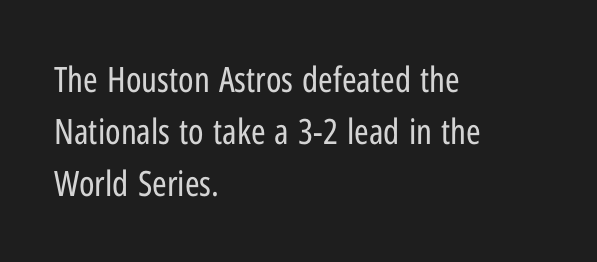
The image shows 35 px regular-weight, condensed sans-serif type, upright; set left-aligned, normal line spacing (1.49x), normal letter spacing, not underlined; low stroke contrast and a medium x-height.
